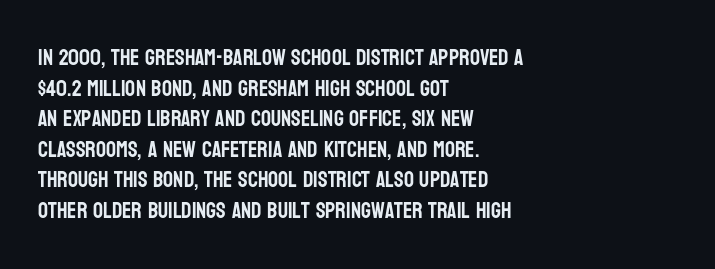
The image shows 22 px text type, upright; set left-aligned, normal line spacing (1.39x), normal letter spacing, not underlined.
